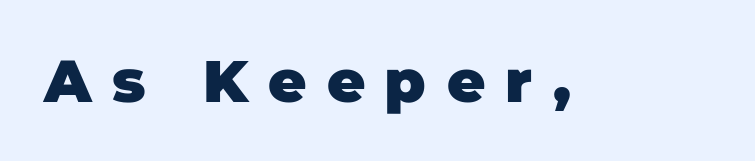
Typesetter's note: full bold, strokes at maximum text heaviness. Does extra space separate the letters? Yes, quite a lot of it. Type without underlining. Serif or sans? Sans — the stroke terminals are bare.
